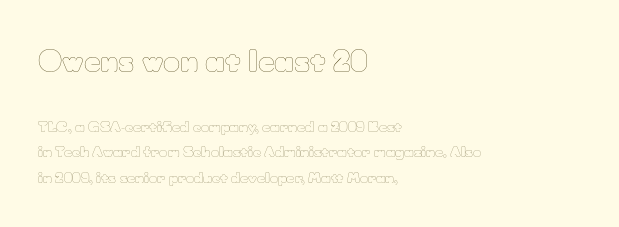
{"italic": "no", "bold": "no", "weight": "thin", "width": "normal", "stroke_contrast": "low", "x_height": "small", "monospaced": "no", "underline": "no", "align": "left", "line_spacing_ratio": 1.84, "letter_spacing": "normal", "letter_spacing_em": 0.0, "larger_block": "first", "size_ratio": 2.07, "glyph_px": 29}
